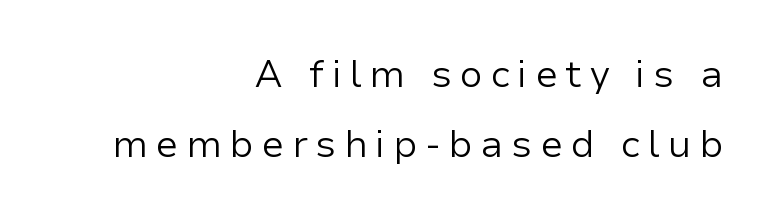
The type is letterspaced generously, with wide tracking. Each letter's strokes conclude bluntly, with no projecting serifs. The passage shown is typed in a proportional face where columns would drift. If you drew a ruler down the right edge, every line would touch it.
